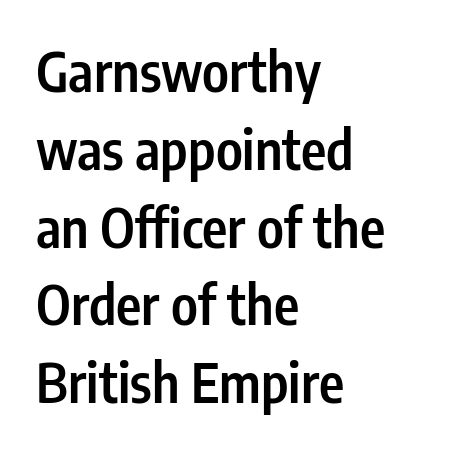
The letters advance in unequal steps, a hallmark of proportional type. Default kerning and tracking; the words read as compact shapes. This sample uses an upright cut, with every glyph sitting square on the baseline. Unmarked baselines from the first word to the last. The rendering anchors every line to the left-hand side. Letterform terminals end flat and unadorned throughout the passage.
